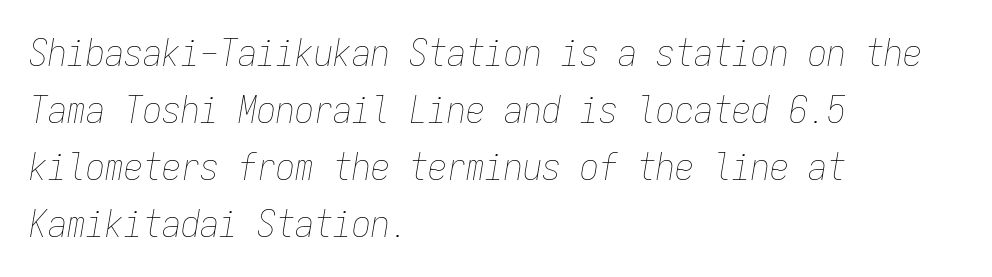
Weight: not bold — regular or lighter. The zone under the glyphs is completely vacant. The passage shown stacks its lines at a standard gap. This sample uses plain, unmodified letter spacing. A typesetter would call this monospace, since all characters share one set width.
